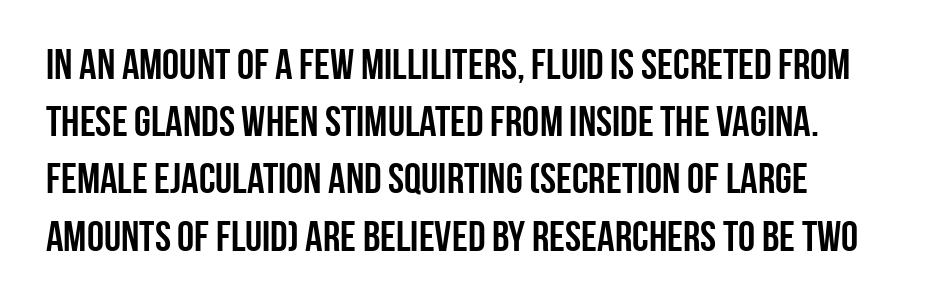
Q: Is the text bold? A: Yes.
Q: Is the text italic (slanted)? A: No, it is upright.
Q: Is the typeface a serif or a sans-serif typeface? A: Sans-serif.
Q: Is the text underlined? A: No.
Q: How is the paragraph aligned? A: Left-aligned.
Q: Is the spacing between letters normal or unusually wide? A: Normal.
Q: Is the spacing between lines tight, normal or loose? A: Normal.
Q: Width (condensed, normal, or wide)? A: Condensed.
Q: Stroke contrast? A: Low.
Q: x-height? A: Large.
Q: Monospaced? A: No.
